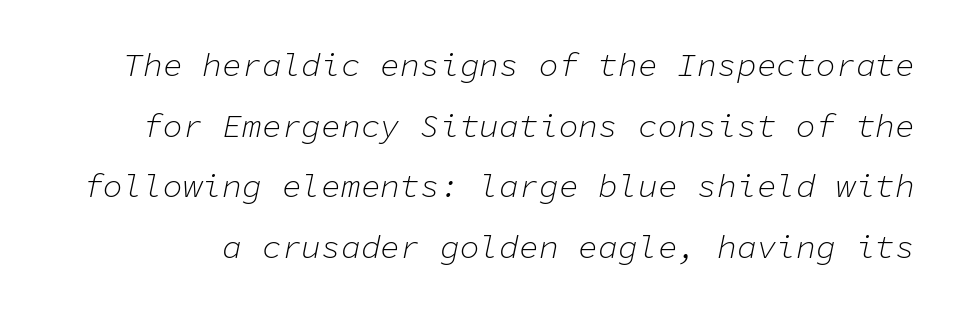
The image shows 33 px light type, italic (leaning right), monospaced; set line spacing 1.84x, normal letter spacing, not underlined; low stroke contrast and a medium x-height.
